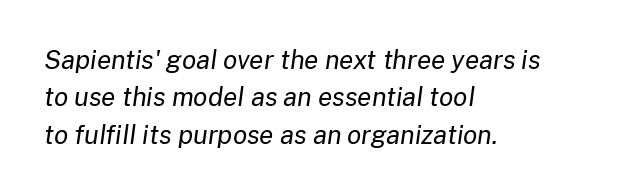
Q: Is the text bold? A: No.
Q: Is the text italic (slanted)? A: Yes, it leans right by about 8 degrees.
Q: Is the text underlined? A: No.
Q: How is the paragraph aligned? A: Left-aligned.
Q: Is the spacing between letters normal or unusually wide? A: Normal.
Q: Is the spacing between lines tight, normal or loose? A: Normal.
